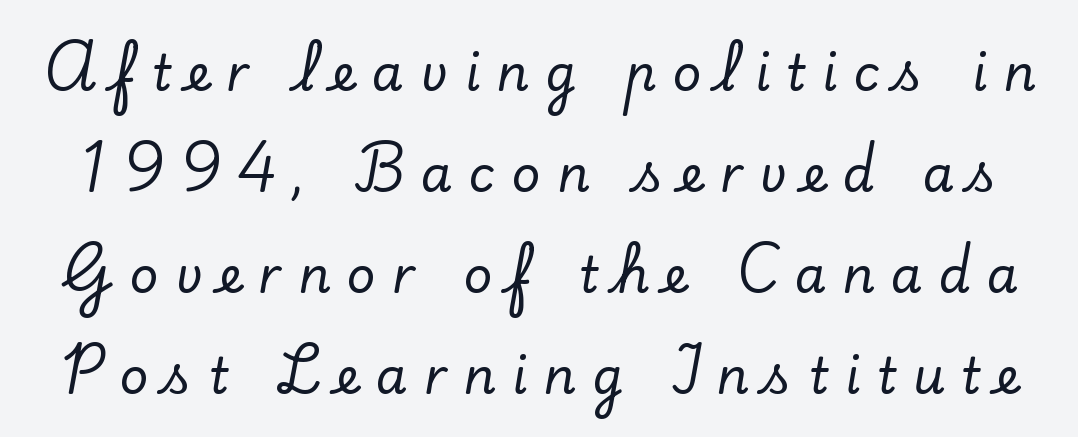
{"serif": "yes", "width": "normal", "stroke_contrast": "low", "x_height": "small", "monospaced": "no", "underline": "no", "line_spacing": "loose", "line_spacing_ratio": 2.02, "letter_spacing": "wide", "letter_spacing_em": 0.33, "glyph_px": 50}
